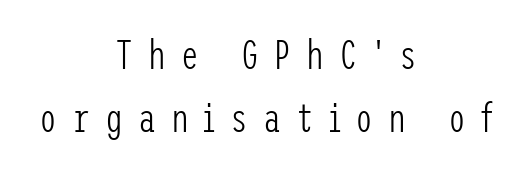
The letters stand upright; this is a roman face. A clean baseline with only descenders dipping below it. Display-style spreading of the glyphs; the letterfit is very open. The passage shown stacks its lines at a standard gap. The strokes carry an ordinary text weight at most. This rendering employs a face without finishing strokes, i.e., a sans-serif.
